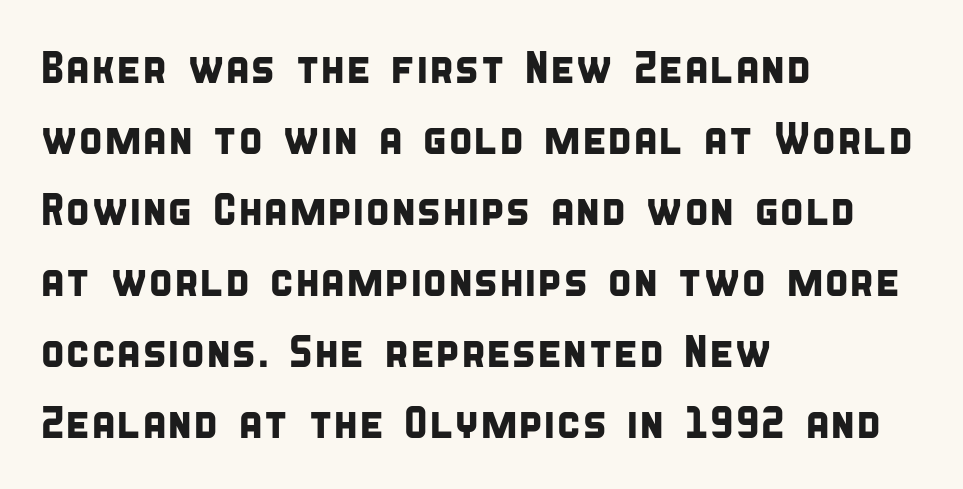
The image shows 45 px condensed sans-serif type; set left-aligned, normal line spacing (1.58x), normal letter spacing, not underlined; low stroke contrast and a large x-height.
